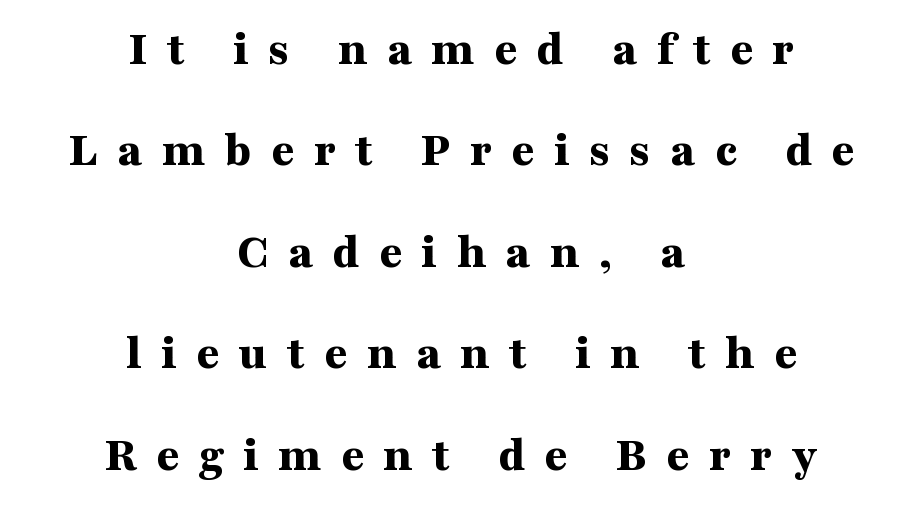
If you measured baseline to baseline, you'd find a long distance. Where is the straight margin? There isn't one; the lines are centered. Note the varied advance widths — an 'i' is clearly narrower than an 'm'. Short note: letters widely spaced. This sample uses an upright cut, with every glyph sitting square on the baseline.
